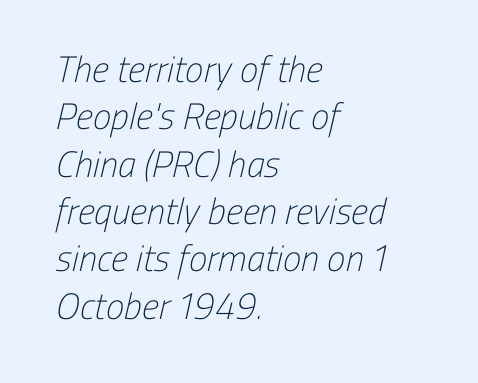
The image shows 37 px light, condensed sans-serif type; set left-aligned, normal line spacing (1.28x), normal letter spacing, not underlined; low stroke contrast and a medium x-height.
